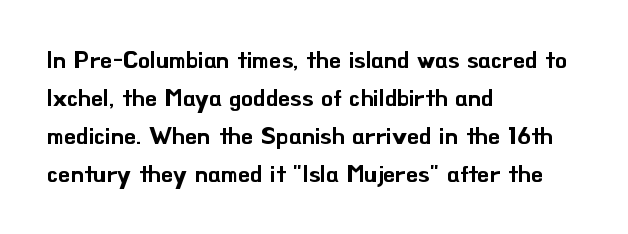
{"italic": "no", "underline": "no", "align": "left", "line_spacing": "normal", "line_spacing_ratio": 1.59, "letter_spacing": "normal", "letter_spacing_em": 0.0, "glyph_px": 24}
